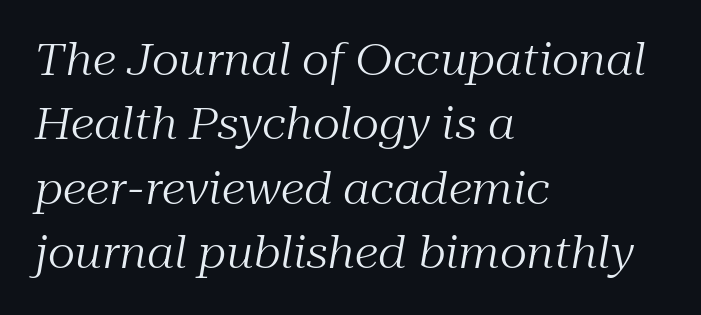
The image shows 43 px regular-weight serif type, italic (leaning right); set left-aligned, normal line spacing (1.5x), normal letter spacing, not underlined; medium stroke contrast and a medium x-height.
